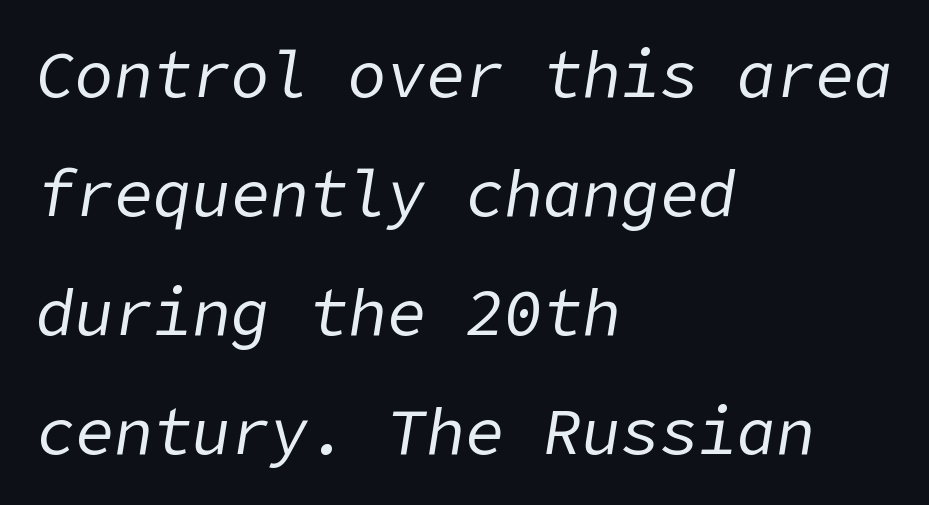
It's the slanting kind of type. The face looks like a standard text weight, possibly lighter. The letterforms sit shoulder to shoulder at normal distance. Underline: absent. The rendering anchors every line to the left-hand side.
